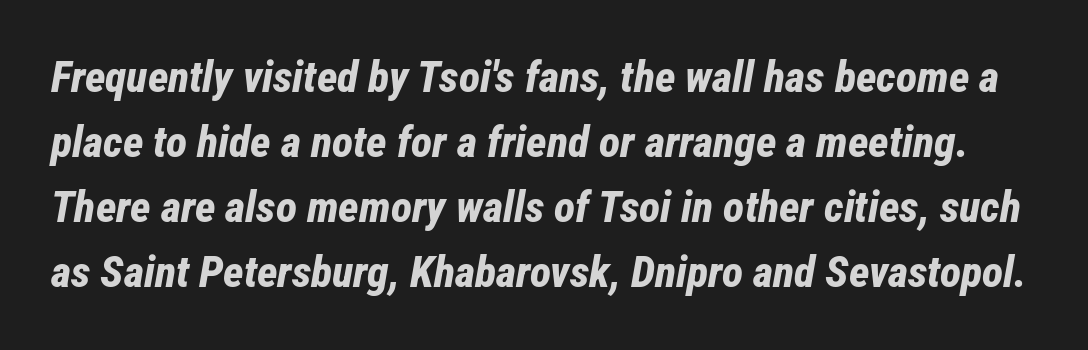
The image shows 44 px bold, condensed type, italic (leaning right); set normal line spacing (1.48x), normal letter spacing, not underlined; low stroke contrast and a medium x-height.
